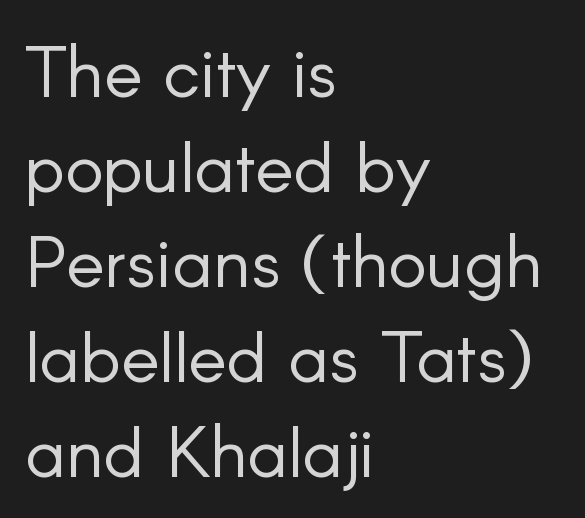
Q: Is the text bold? A: No.
Q: Is the text italic (slanted)? A: No, it is upright.
Q: Is the typeface a serif or a sans-serif typeface? A: Sans-serif.
Q: Is the text underlined? A: No.
Q: How is the paragraph aligned? A: Left-aligned.
Q: Is the spacing between letters normal or unusually wide? A: Normal.
Q: Is the spacing between lines tight, normal or loose? A: Normal.
Q: Width (condensed, normal, or wide)? A: Normal.
Q: Stroke contrast? A: Low.
Q: x-height? A: Small.
Q: Monospaced? A: No.
